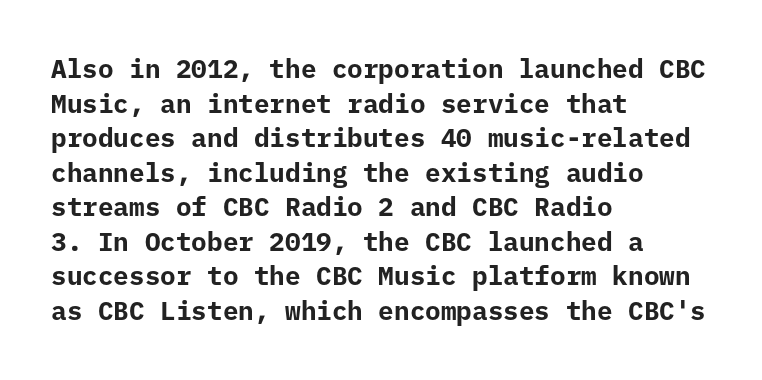
Do the letters lean? They stand straight. Standard letterfit; no display-style spreading of the glyphs. The strip under each line holds only bare page. The rendering anchors every line to the left-hand side. The glyphs have the mass of a bold cut. Quick note: interline space is typical.
